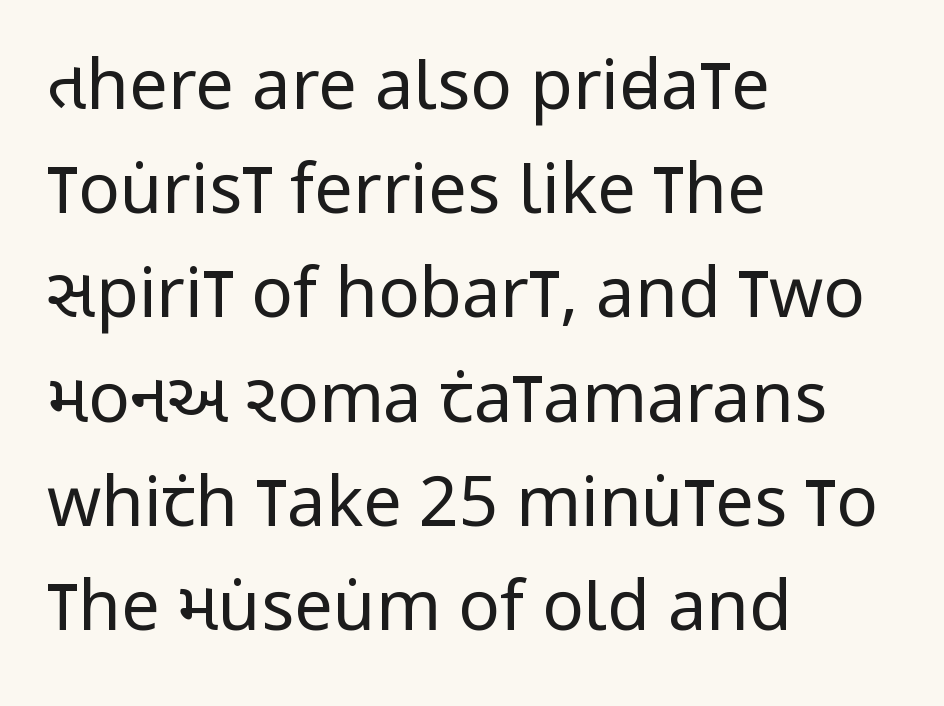
Is this a fixed-width face? No — the glyphs have proportional, varying widths. No word sits above an underline. Interline gaps are of average width in this sample. Stems here are at most as thick as an everyday book face. This sample is left-justified, so line endings fall wherever the words run out.
